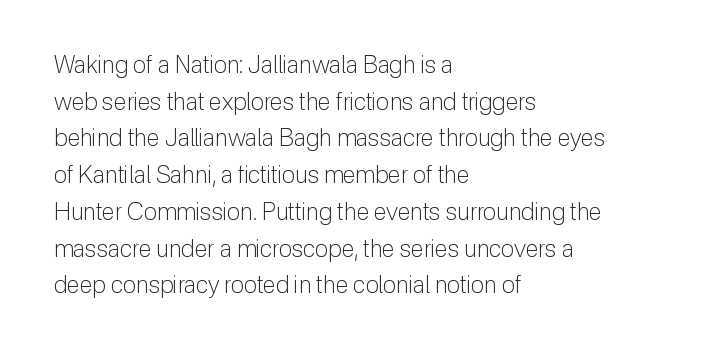
Q: Is the text bold? A: No.
Q: Is the text italic (slanted)? A: No, it is upright.
Q: Is the text underlined? A: No.
Q: How is the paragraph aligned? A: Left-aligned.
Q: Is the spacing between letters normal or unusually wide? A: Normal.
Q: Is the spacing between lines tight, normal or loose? A: Normal.
